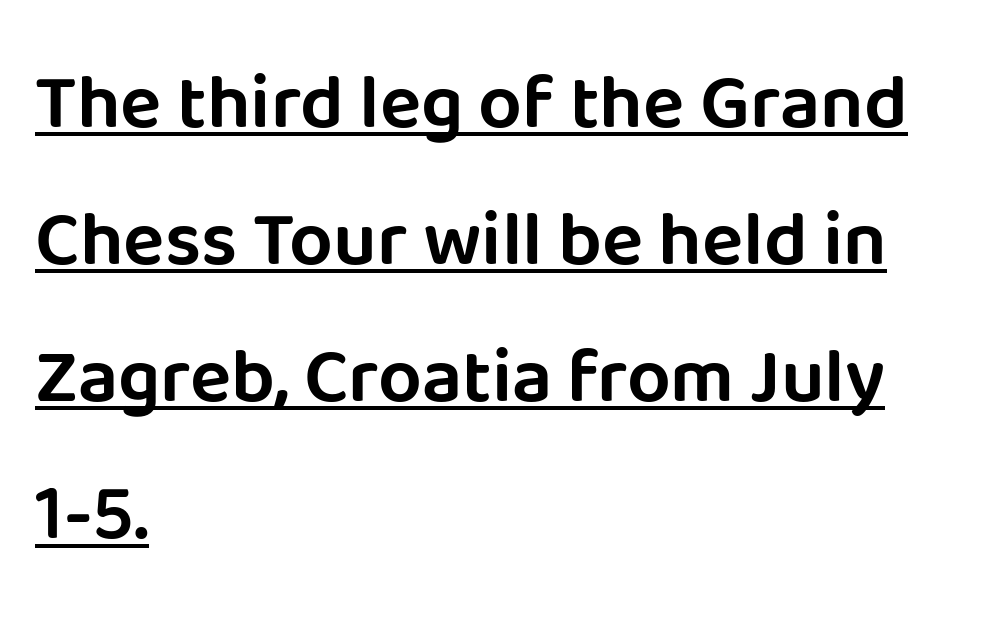
Q: Is the text italic (slanted)? A: No, it is upright.
Q: Is the typeface a serif or a sans-serif typeface? A: Sans-serif.
Q: Is the text underlined? A: Yes.
Q: How is the paragraph aligned? A: Left-aligned.
Q: Is the spacing between letters normal or unusually wide? A: Normal.
Q: Width (condensed, normal, or wide)? A: Normal.
Q: Stroke contrast? A: Low.
Q: x-height? A: Large.
Q: Monospaced? A: No.
